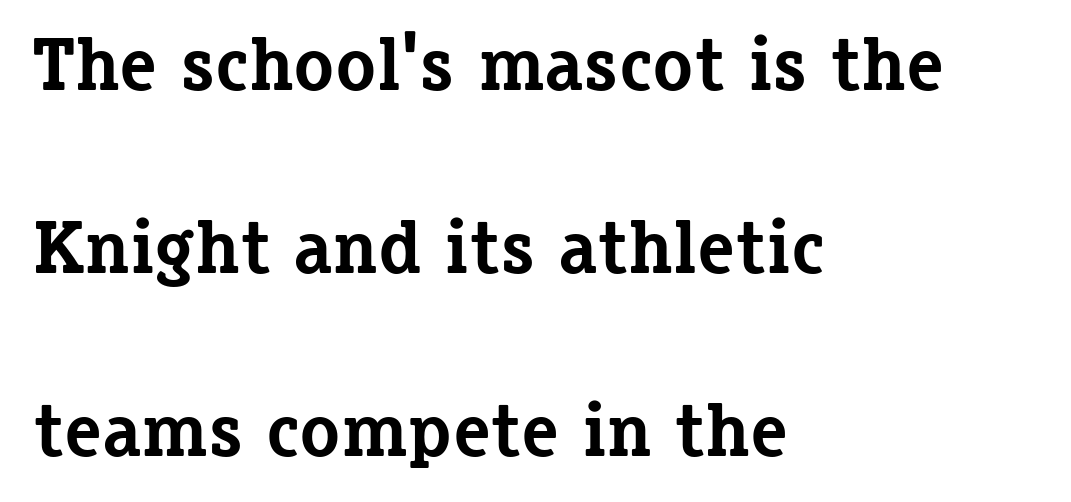
The image shows 75 px bold serif type, upright; set left-aligned, loose line spacing (2.44x), normal letter spacing, not underlined; low stroke contrast and a medium x-height.
